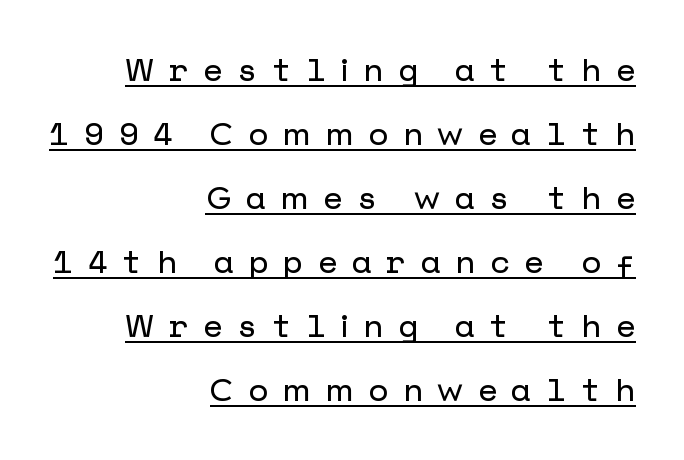
Q: Is the text italic (slanted)? A: No, it is upright.
Q: Is the typeface a serif or a sans-serif typeface? A: Sans-serif.
Q: Is the text underlined? A: Yes.
Q: How is the paragraph aligned? A: Right-aligned.
Q: Is the spacing between letters normal or unusually wide? A: Unusually wide.
Q: Is the spacing between lines tight, normal or loose? A: Loose.
Q: Width (condensed, normal, or wide)? A: Normal.
Q: Stroke contrast? A: Low.
Q: x-height? A: Medium.
